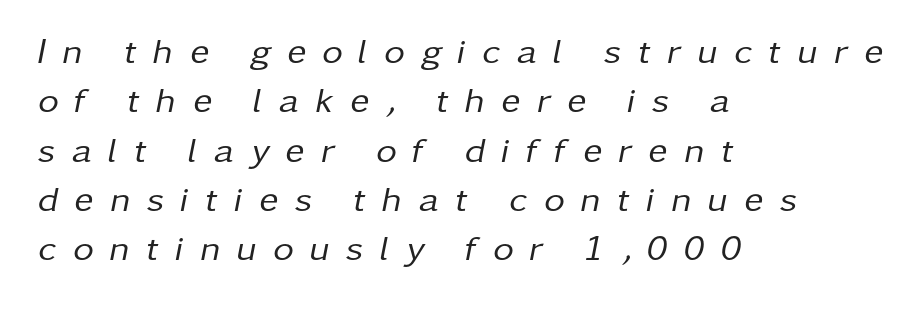
{"italic": "yes", "lean": "right", "slant_degrees": 11, "bold": "no", "weight": "regular", "width": "normal", "stroke_contrast": "low", "x_height": "medium", "monospaced": "no", "underline": "no", "align": "left", "line_spacing": "normal", "line_spacing_ratio": 1.37, "letter_spacing": "wide", "letter_spacing_em": 0.45, "glyph_px": 36}
